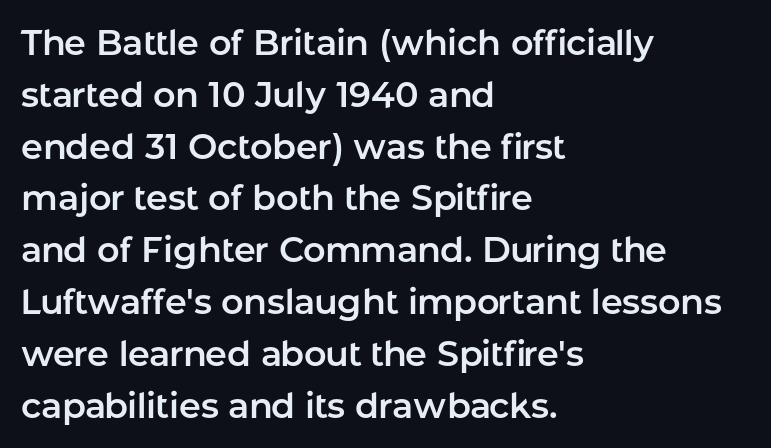
The image shows 35 px sans-serif type, upright; set left-aligned, normal line spacing (1.48x), normal letter spacing, not underlined; low stroke contrast and a medium x-height.
